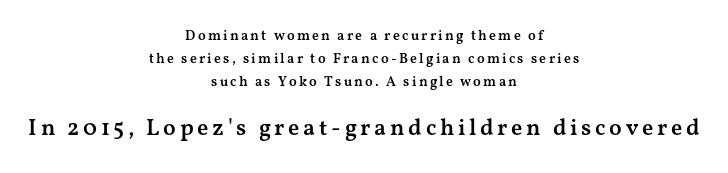
The image shows 23 px text type, upright; set centered, normal line spacing (1.64x), not underlined; the second (bottom) block is 1.64x larger.
